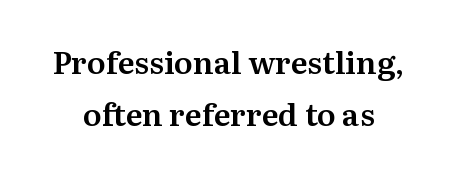
{"serif": "yes", "italic": "no", "width": "normal", "stroke_contrast": "medium", "x_height": "medium", "monospaced": "no", "underline": "no", "align": "center", "line_spacing": "normal", "line_spacing_ratio": 1.67, "letter_spacing": "normal", "letter_spacing_em": 0.0, "glyph_px": 31}
